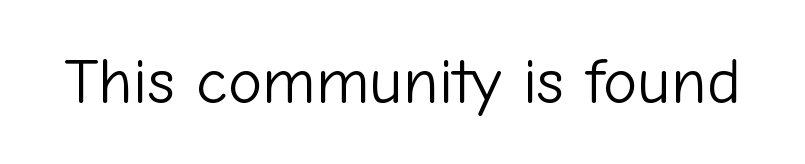
Grotesque or geometric, the face here clearly has no serifs. Character widths vary here, with narrow letters taking less room than wide ones. The typography opts for an upright posture over an oblique one. The words here are not underlined.
